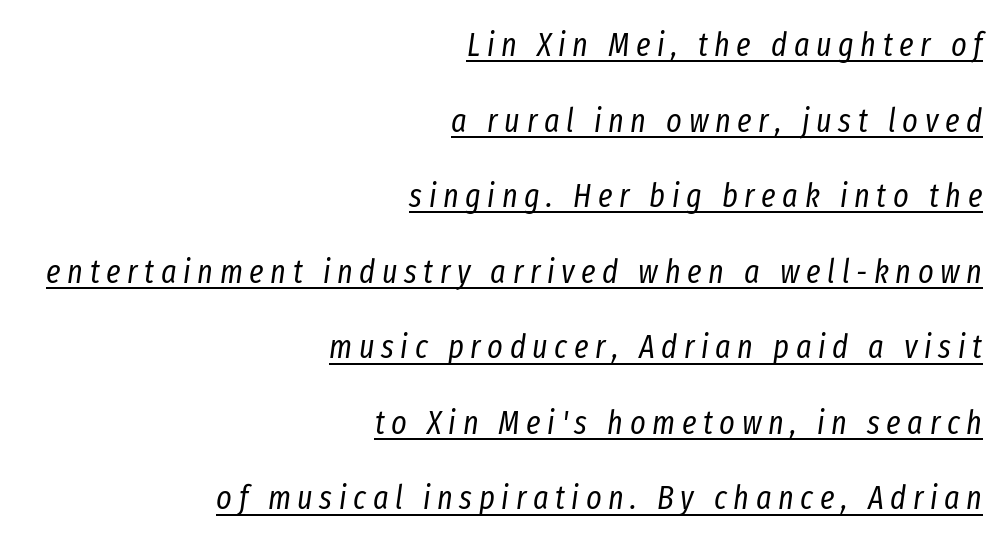
Q: Is the text bold? A: No.
Q: Is the text italic (slanted)? A: Yes, it leans right by about 8 degrees.
Q: Is the text underlined? A: Yes.
Q: How is the paragraph aligned? A: Right-aligned.
Q: Is the spacing between letters normal or unusually wide? A: Unusually wide.
Q: Is the spacing between lines tight, normal or loose? A: Loose.
Q: Width (condensed, normal, or wide)? A: Condensed.
Q: Stroke contrast? A: Low.
Q: x-height? A: Medium.
Q: Monospaced? A: No.
